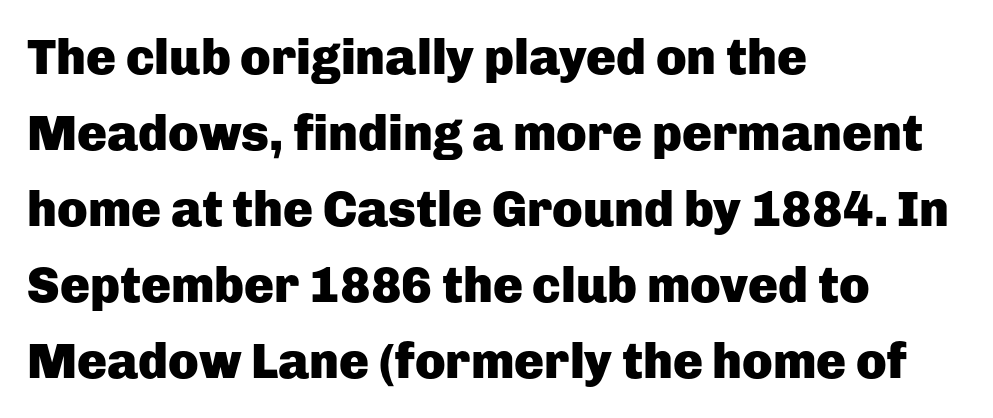
Q: Is the text bold? A: Yes.
Q: Is the text italic (slanted)? A: No, it is upright.
Q: Is the typeface a serif or a sans-serif typeface? A: Sans-serif.
Q: Is the text underlined? A: No.
Q: How is the paragraph aligned? A: Left-aligned.
Q: Is the spacing between letters normal or unusually wide? A: Normal.
Q: Is the spacing between lines tight, normal or loose? A: Normal.
Q: Width (condensed, normal, or wide)? A: Normal.
Q: Stroke contrast? A: Low.
Q: x-height? A: Medium.
Q: Monospaced? A: No.
